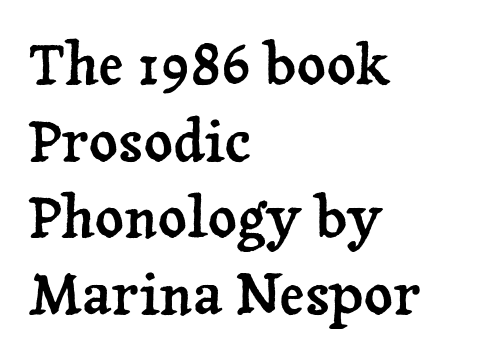
The image shows 56 px serif type, upright; set left-aligned, normal line spacing (1.37x), normal letter spacing, not underlined; low stroke contrast and a medium x-height.
